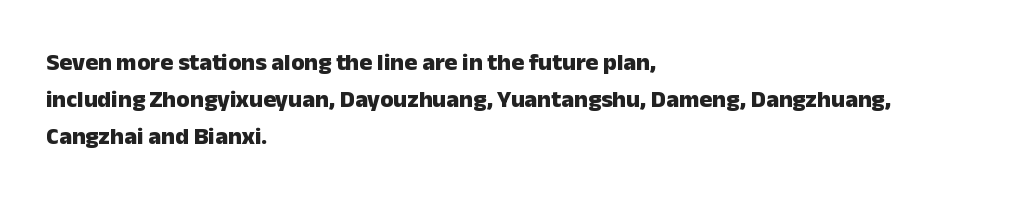
{"italic": "no", "bold": "yes", "underline": "no", "align": "left", "line_spacing": "normal", "line_spacing_ratio": 1.54, "letter_spacing": "normal", "letter_spacing_em": 0.0, "glyph_px": 24}
